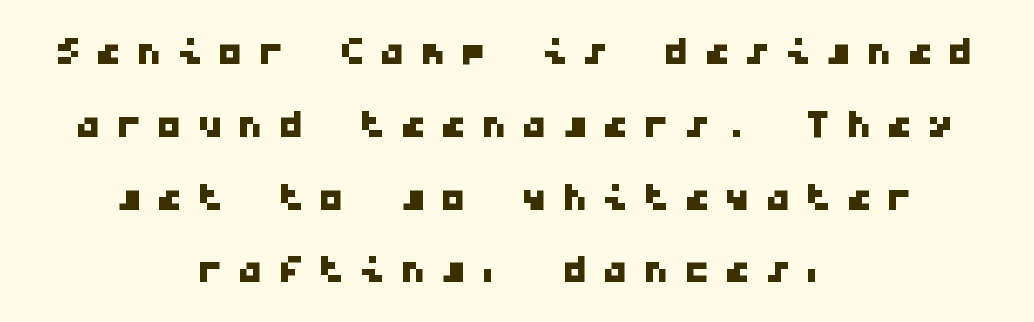
{"serif": "no", "width": "wide", "stroke_contrast": "low", "x_height": "medium", "monospaced": "yes", "underline": "no", "align": "center", "line_spacing": "normal", "line_spacing_ratio": 1.4, "letter_spacing": "wide", "letter_spacing_em": 0.28, "glyph_px": 52}
